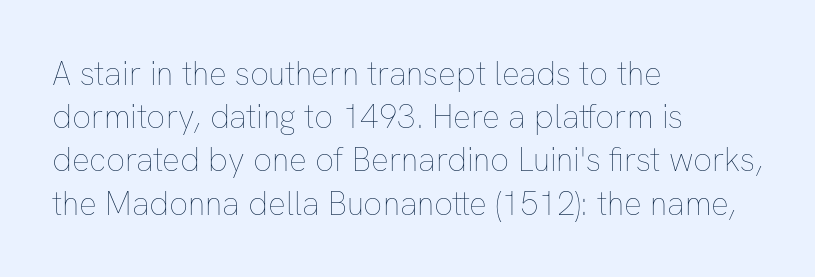
Q: Is the text bold? A: No.
Q: Is the text italic (slanted)? A: No, it is upright.
Q: Is the text underlined? A: No.
Q: How is the paragraph aligned? A: Left-aligned.
Q: Is the spacing between letters normal or unusually wide? A: Normal.
Q: Is the spacing between lines tight, normal or loose? A: Normal.
Q: Width (condensed, normal, or wide)? A: Normal.
Q: Stroke contrast? A: Low.
Q: x-height? A: Medium.
Q: Monospaced? A: No.
